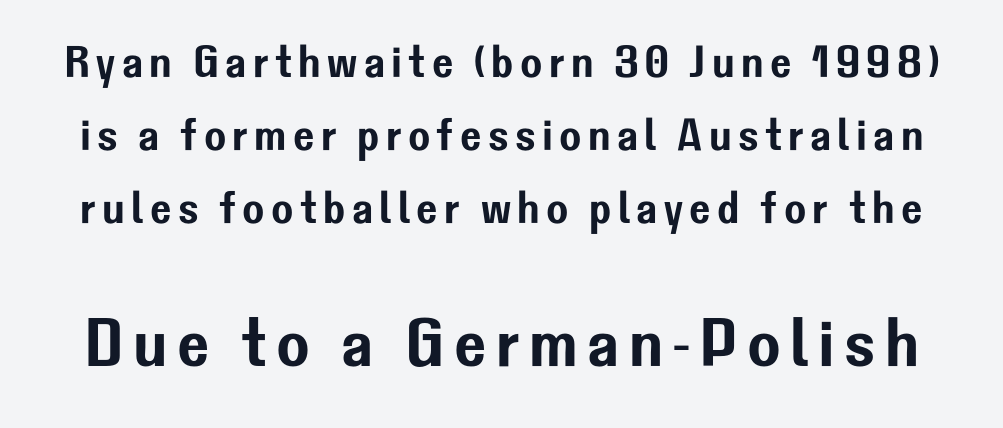
The image shows 68 px sans-serif type, upright; set normal line spacing (1.62x), not underlined; the second (bottom) block is 1.51x larger; low stroke contrast and a medium x-height.
